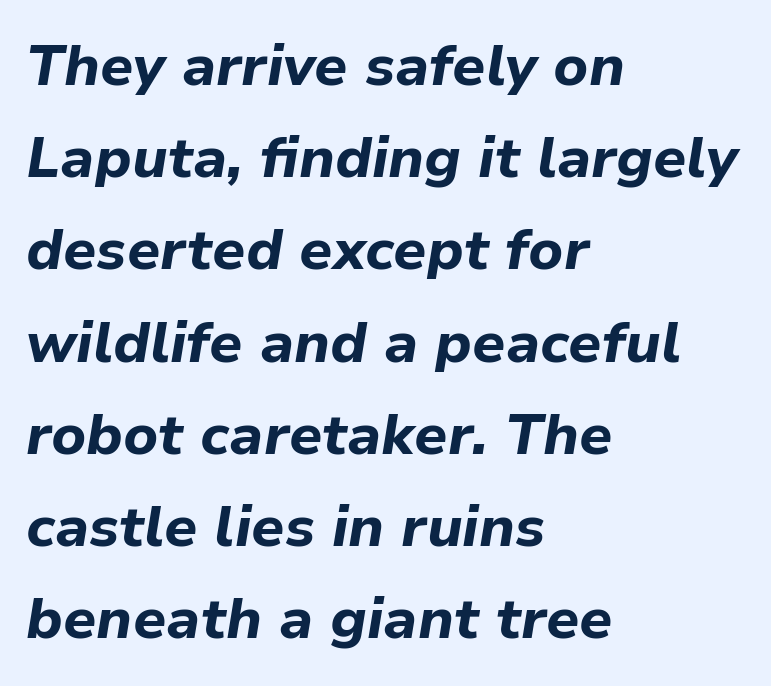
{"italic": "yes", "lean": "right", "slant_degrees": 9, "bold": "yes", "weight": "bold", "width": "normal", "stroke_contrast": "low", "x_height": "medium", "monospaced": "no", "underline": "no", "align": "left", "line_spacing": "normal", "line_spacing_ratio": 1.59, "letter_spacing": "normal", "letter_spacing_em": 0.0, "glyph_px": 58}
